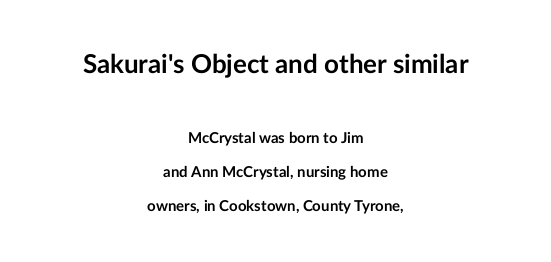
Glyph-to-glyph distance matches everyday printed text. These lines are centered, leaving both edges ragged. A typesetter would call this leading open, well beyond the default. The earlier block is typeset at a bigger size than the later block. Honestly, there is no underline to notice here at all. A full-strength bold gives these letters their thick strokes.
